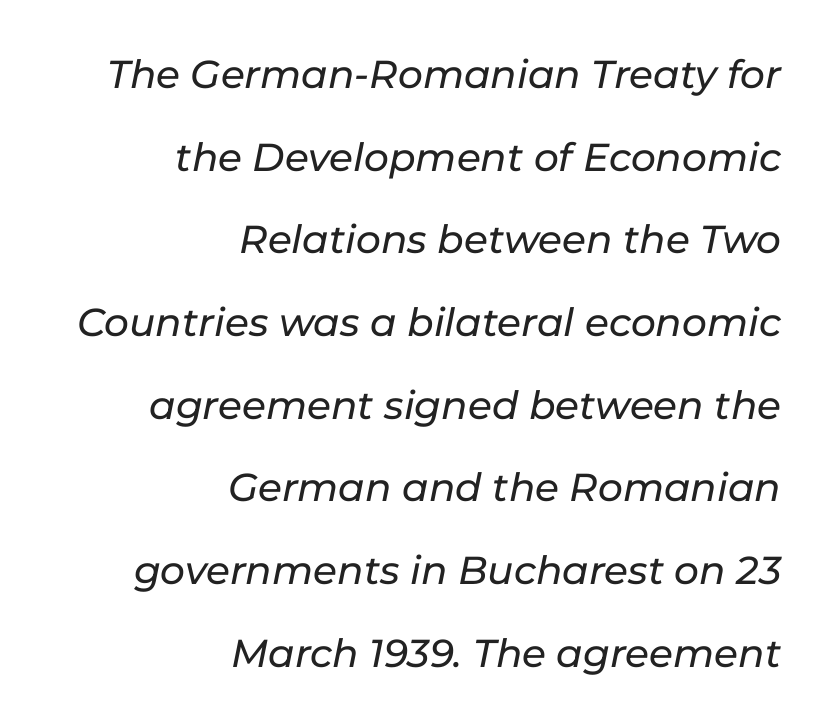
{"italic": "yes", "lean": "right", "slant_degrees": 11, "width": "normal", "stroke_contrast": "low", "x_height": "medium", "monospaced": "no", "underline": "no", "align": "right", "line_spacing": "loose", "line_spacing_ratio": 2.12, "letter_spacing": "normal", "letter_spacing_em": 0.0, "glyph_px": 39}
